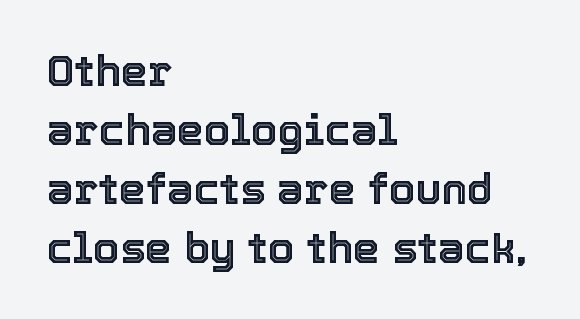
The image shows 43 px text type, upright; set left-aligned, normal line spacing (1.37x), normal letter spacing, not underlined; a medium x-height.
